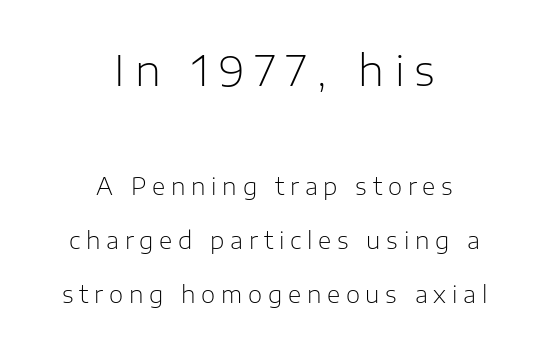
Check under the words: just untouched page. The font sits on the lighter half of the weight spectrum, regular included. Posture: straight, roman, zero tilt. You could not count columns in this text — the font is proportionally spaced.
